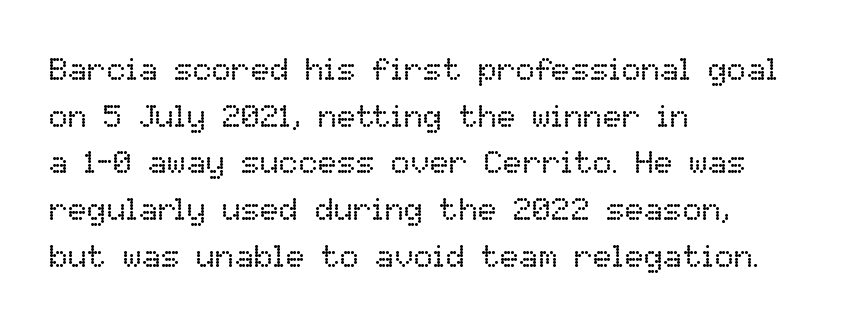
Baseline-to-baseline distance is the conventional proportion of letter height. Decoration check: the copy has no underline. Horizontally, the lines are justified to the leading edge only. Do the characters align in a grid? No, the font is proportional. Unbolded letterforms with no extra heft. Italic: no, the glyphs are upright roman.
